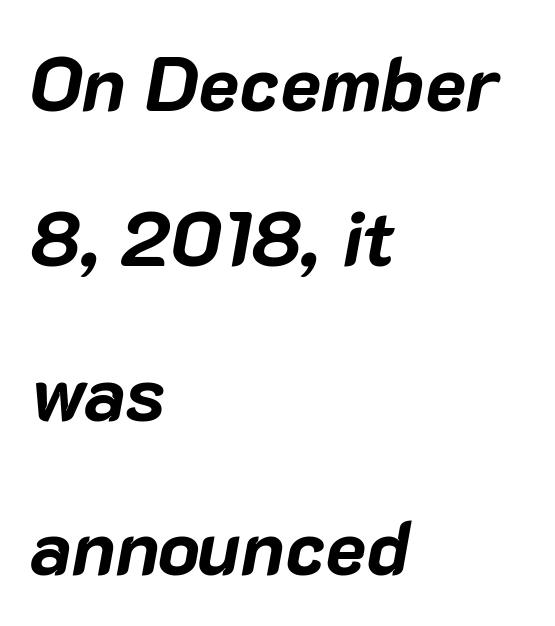
{"italic": "yes", "lean": "right", "slant_degrees": 10, "bold": "yes", "weight": "bold", "width": "normal", "stroke_contrast": "low", "x_height": "medium", "monospaced": "no", "underline": "no", "align": "left", "line_spacing": "loose", "line_spacing_ratio": 2.01, "letter_spacing": "normal", "letter_spacing_em": 0.0, "glyph_px": 77}
